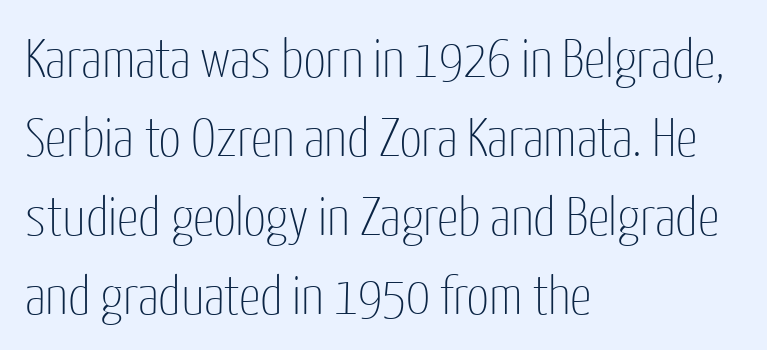
Q: Is the text bold? A: No.
Q: Is the text italic (slanted)? A: No, it is upright.
Q: Is the typeface a serif or a sans-serif typeface? A: Sans-serif.
Q: Is the text underlined? A: No.
Q: How is the paragraph aligned? A: Left-aligned.
Q: Is the spacing between letters normal or unusually wide? A: Normal.
Q: Is the spacing between lines tight, normal or loose? A: Normal.
Q: Width (condensed, normal, or wide)? A: Condensed.
Q: Stroke contrast? A: Low.
Q: x-height? A: Medium.
Q: Monospaced? A: No.
